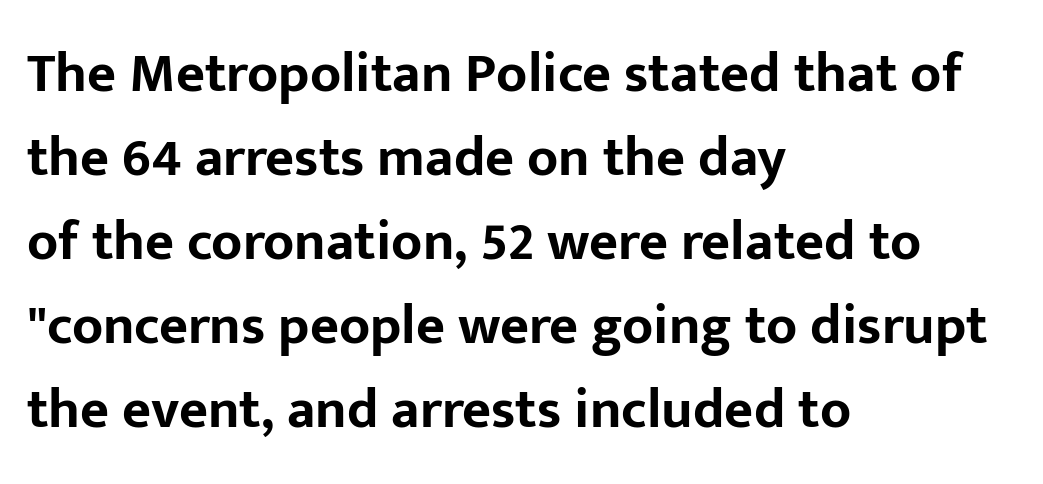
Q: Is the text bold? A: Yes.
Q: Is the text italic (slanted)? A: No, it is upright.
Q: Is the typeface a serif or a sans-serif typeface? A: Sans-serif.
Q: Is the text underlined? A: No.
Q: How is the paragraph aligned? A: Left-aligned.
Q: Is the spacing between letters normal or unusually wide? A: Normal.
Q: Is the spacing between lines tight, normal or loose? A: Normal.
Q: Width (condensed, normal, or wide)? A: Normal.
Q: Stroke contrast? A: Low.
Q: x-height? A: Medium.
Q: Monospaced? A: No.
